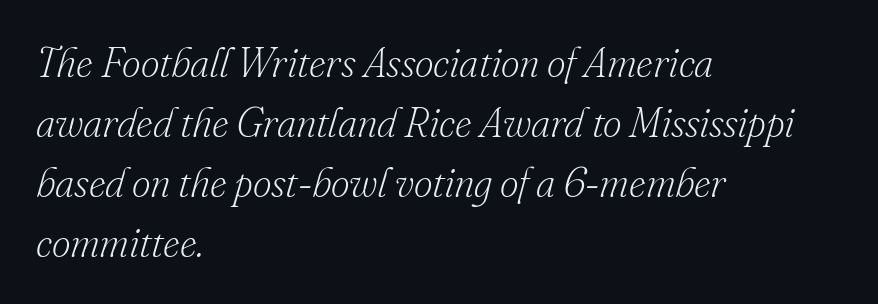
Q: Is the text bold? A: No.
Q: Is the text italic (slanted)? A: Yes, it leans right by about 16 degrees.
Q: Is the typeface a serif or a sans-serif typeface? A: Serif.
Q: Is the text underlined? A: No.
Q: How is the paragraph aligned? A: Left-aligned.
Q: Is the spacing between letters normal or unusually wide? A: Normal.
Q: Is the spacing between lines tight, normal or loose? A: Normal.
Q: Width (condensed, normal, or wide)? A: Normal.
Q: Stroke contrast? A: Low.
Q: x-height? A: Small.
Q: Monospaced? A: No.
